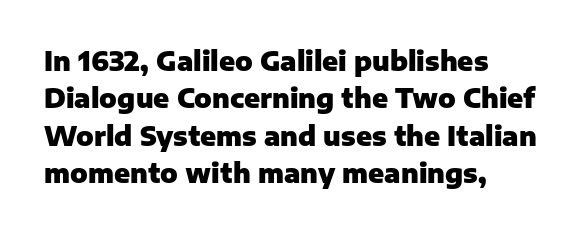
Q: Is the text bold? A: Yes.
Q: Is the text italic (slanted)? A: No, it is upright.
Q: Is the text underlined? A: No.
Q: How is the paragraph aligned? A: Left-aligned.
Q: Is the spacing between letters normal or unusually wide? A: Normal.
Q: Is the spacing between lines tight, normal or loose? A: Normal.
